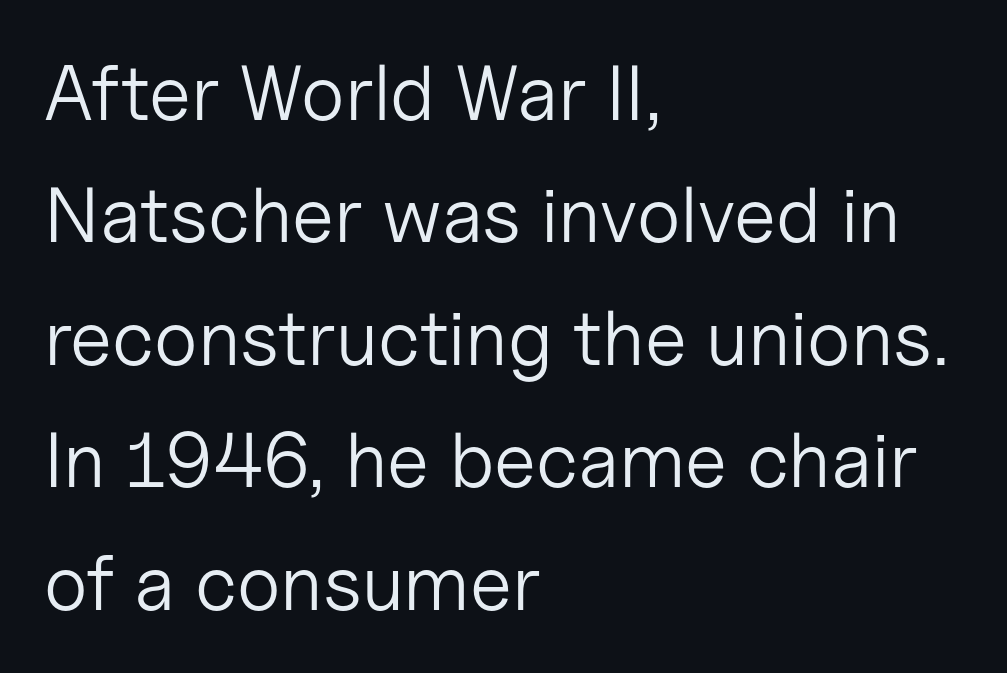
{"serif": "no", "italic": "no", "bold": "no", "weight": "light", "width": "normal", "stroke_contrast": "low", "x_height": "medium", "monospaced": "no", "underline": "no", "align": "left", "line_spacing": "normal", "line_spacing_ratio": 1.57, "letter_spacing": "normal", "letter_spacing_em": 0.0, "glyph_px": 78}
